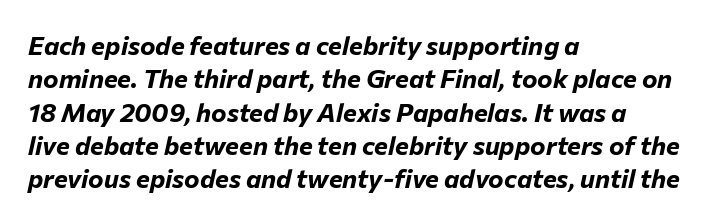
The image shows 26 px bold type, italic (leaning right); set left-aligned, normal line spacing (1.28x), normal letter spacing, not underlined.
